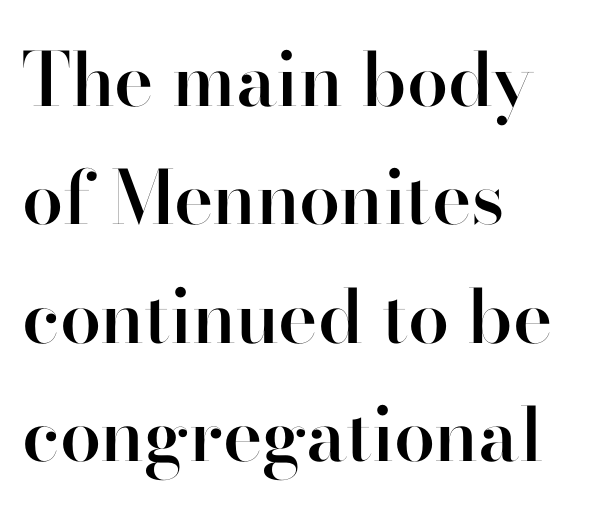
{"serif": "no", "italic": "no", "bold": "semi", "weight": "semibold", "width": "normal", "stroke_contrast": "high", "x_height": "small", "monospaced": "no", "underline": "no", "align": "left", "line_spacing": "normal", "line_spacing_ratio": 1.6, "letter_spacing": "normal", "letter_spacing_em": 0.0, "glyph_px": 74}
